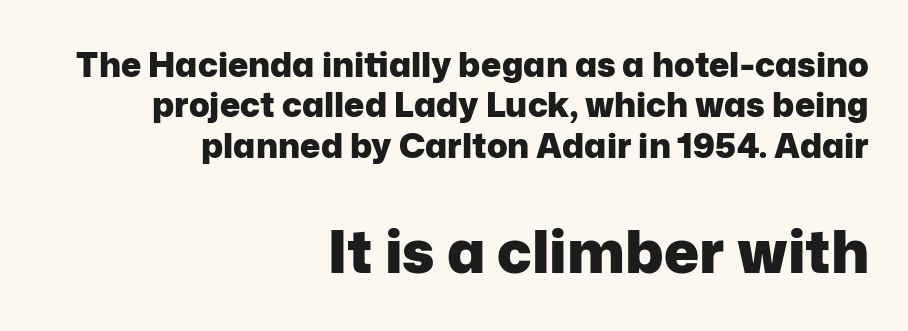
The image shows 59 px heavy sans-serif type, upright; set right-aligned, line spacing 1.19x, normal letter spacing, not underlined; the second (bottom) block is 1.74x larger; low stroke contrast and a medium x-height.
